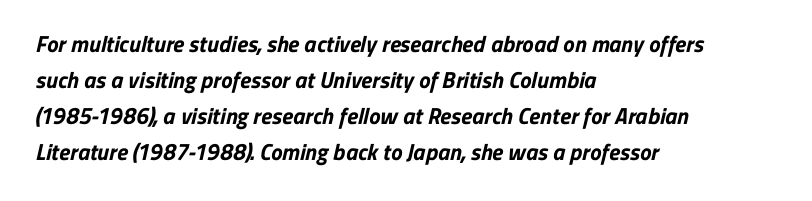
Observe the ordinary spacing: letters are neighbours, not strangers. You'd pick this weight for a headline — it's a proper bold. The rag falls on the right side of this text block. Quick note: underline off.
